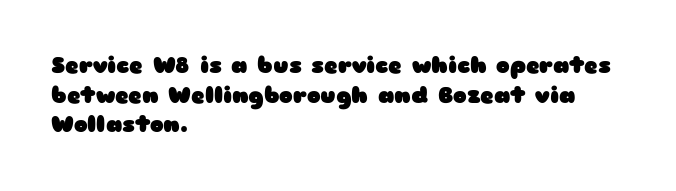
The image shows 23 px bold type, upright; set left-aligned, normal line spacing (1.29x), normal letter spacing, not underlined.
